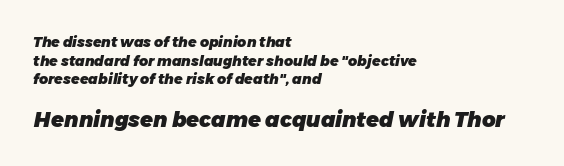
The image shows 21 px bold type, italic (leaning right); set left-aligned, normal line spacing (1.33x), normal letter spacing, not underlined; the second (bottom) block is 1.5x larger.
